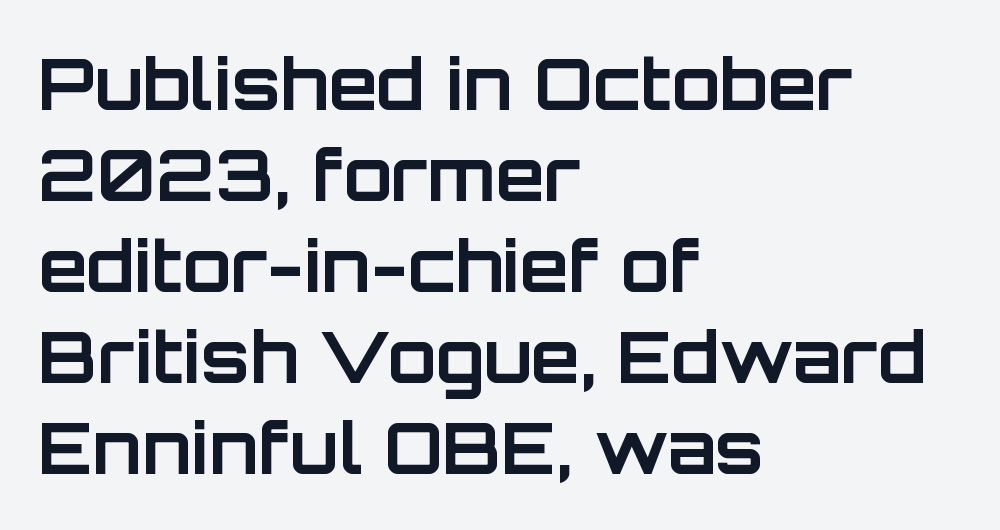
Does the type have serifs? No, each stem ends abruptly. Do the characters align in a grid? No, the font is proportional. Nope, not italic — everything's standing straight. A normal amount of white space separates one row of letters from the next. The strokes are fattened all the way to bold. Each line starts at the same left margin while the right side varies.
